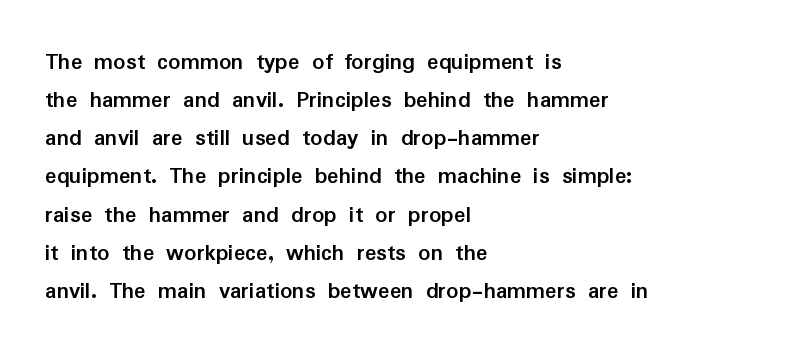
{"italic": "no", "bold": "yes", "underline": "no", "align": "left", "line_spacing": "normal", "line_spacing_ratio": 1.59, "letter_spacing": "normal", "letter_spacing_em": 0.0, "glyph_px": 24}
